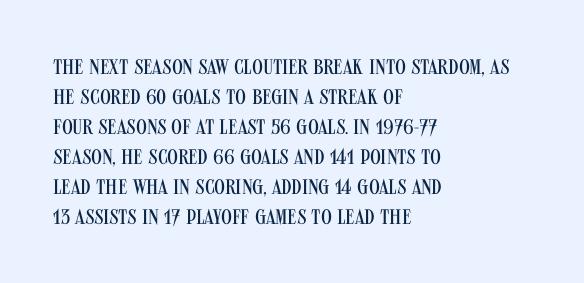
{"italic": "no", "bold": "no", "underline": "no", "align": "left", "line_spacing": "normal", "line_spacing_ratio": 1.43, "letter_spacing": "normal", "letter_spacing_em": 0.0, "glyph_px": 21}
